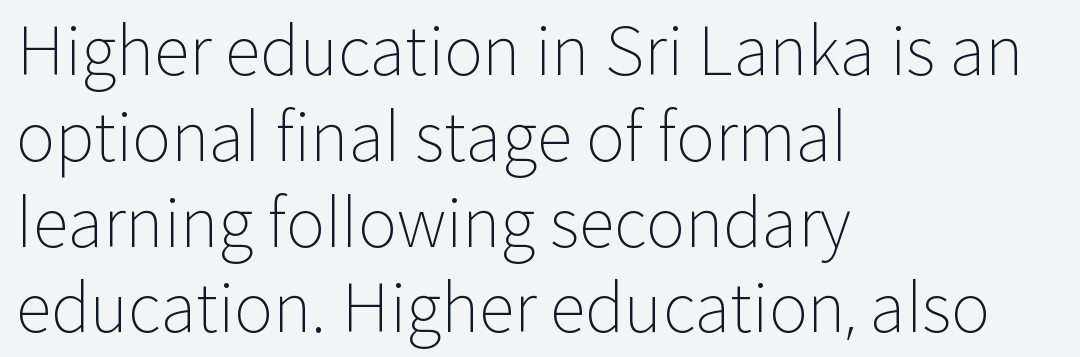
Q: Is the text bold? A: No.
Q: Is the text italic (slanted)? A: No, it is upright.
Q: Is the typeface a serif or a sans-serif typeface? A: Sans-serif.
Q: Is the text underlined? A: No.
Q: How is the paragraph aligned? A: Left-aligned.
Q: Is the spacing between letters normal or unusually wide? A: Normal.
Q: Is the spacing between lines tight, normal or loose? A: Normal.
Q: Width (condensed, normal, or wide)? A: Normal.
Q: Stroke contrast? A: Low.
Q: x-height? A: Medium.
Q: Monospaced? A: No.
